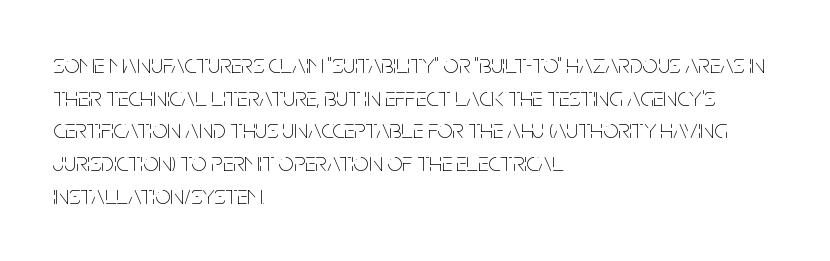
What stands out about the letter spacing? Nothing — it is the standard amount. This is not heavy type; no bold has been used. Just letters on the line, the space beneath them empty. Notice how the stems are strictly vertical — no italics here. This rendering uses left alignment, leaving the right contour irregular.
